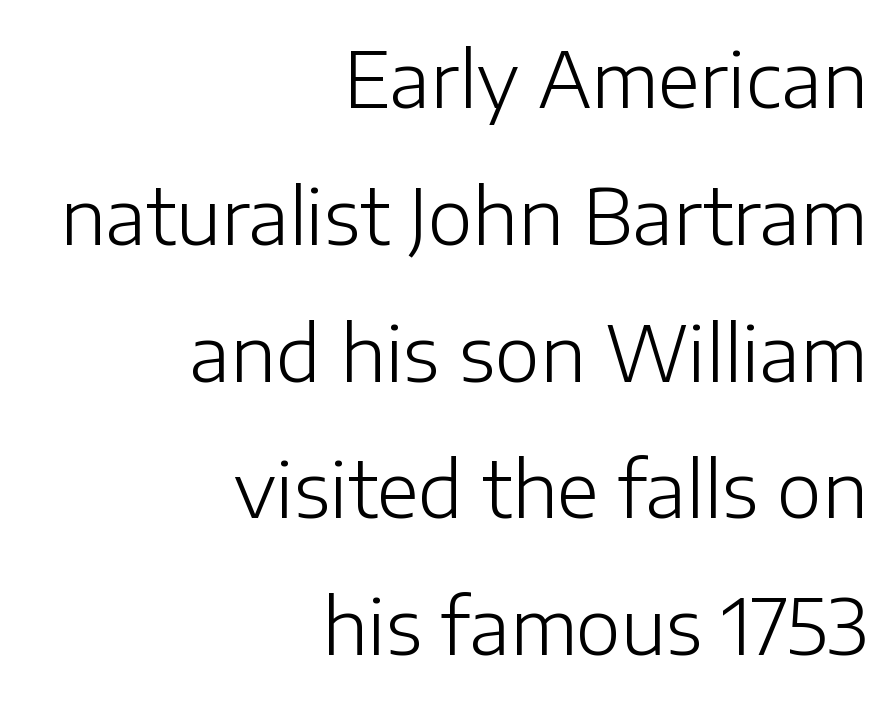
The image shows 76 px light sans-serif type, upright; set right-aligned, line spacing 1.8x, normal letter spacing, not underlined; low stroke contrast and a medium x-height.
